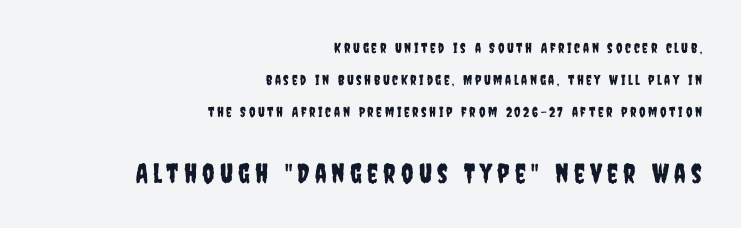
The image shows 27 px text type, upright; set right-aligned, loose line spacing (2.29x), not underlined; the second (bottom) block is 1.93x larger.
